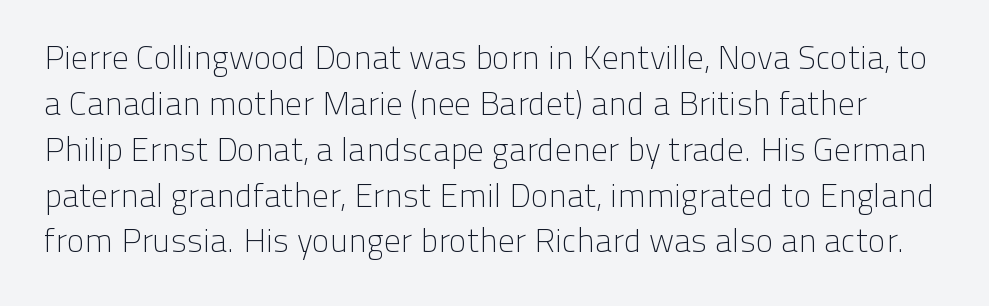
The image shows 33 px light sans-serif type, upright; set normal line spacing (1.39x), normal letter spacing, not underlined; low stroke contrast and a medium x-height.
